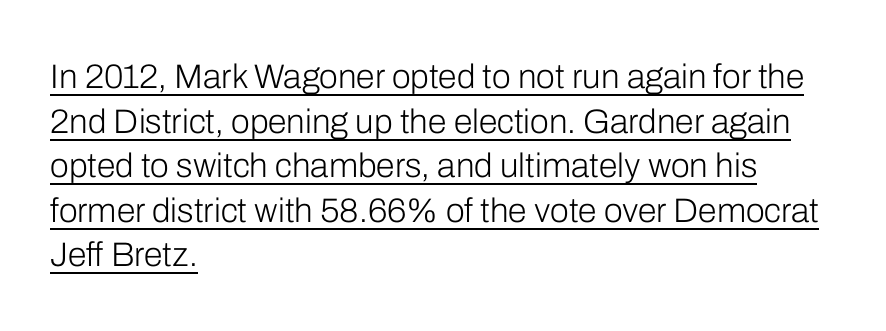
The image shows 34 px light sans-serif type, upright; set left-aligned, normal line spacing (1.31x), normal letter spacing, underlined; low stroke contrast and a medium x-height.
